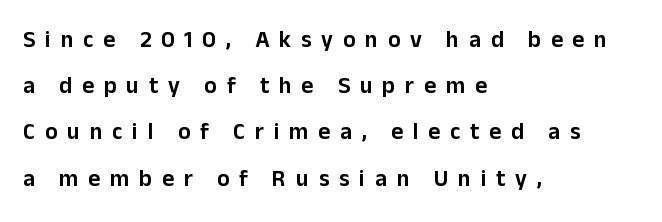
Vertical spacing — loose. The type is letterspaced generously, with wide tracking. Beneath every word, the page is bare. If you drew a line through each stem, it would be perfectly vertical. Typeset ragged right — the left edge is the straight one.
